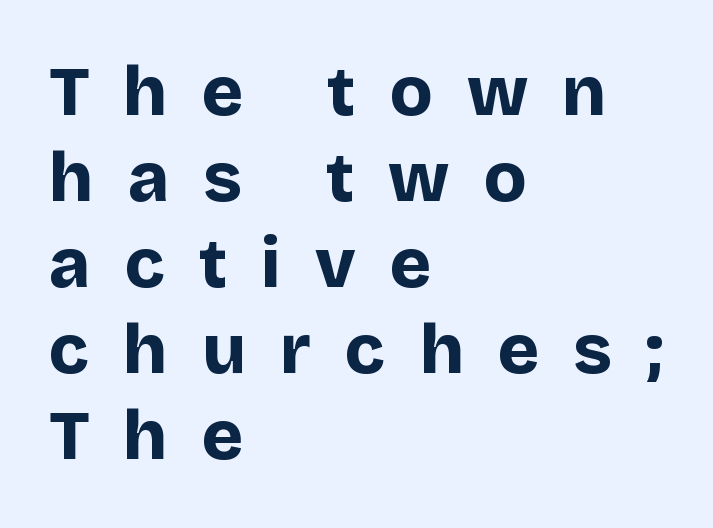
The image shows 70 px bold sans-serif type, upright; set left-aligned, line spacing 1.23x, unusually wide letter spacing (+0.49 em), not underlined; low stroke contrast and a large x-height.
